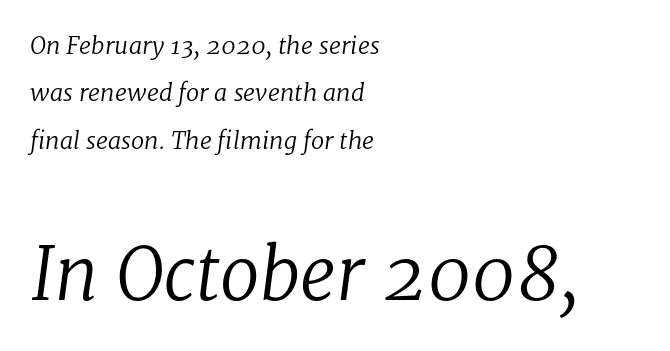
Q: Is the text bold? A: No.
Q: Is the text italic (slanted)? A: Yes, it leans right by about 8 degrees.
Q: Is the typeface a serif or a sans-serif typeface? A: Serif.
Q: Is the text underlined? A: No.
Q: How is the paragraph aligned? A: Left-aligned.
Q: Is the spacing between letters normal or unusually wide? A: Normal.
Q: Is the spacing between lines tight, normal or loose? A: Loose.
Q: Which block of text is set in a larger size, the first (top) or the second (bottom)? A: The second (bottom) one.
Q: Width (condensed, normal, or wide)? A: Normal.
Q: Stroke contrast? A: Low.
Q: x-height? A: Medium.
Q: Monospaced? A: No.
